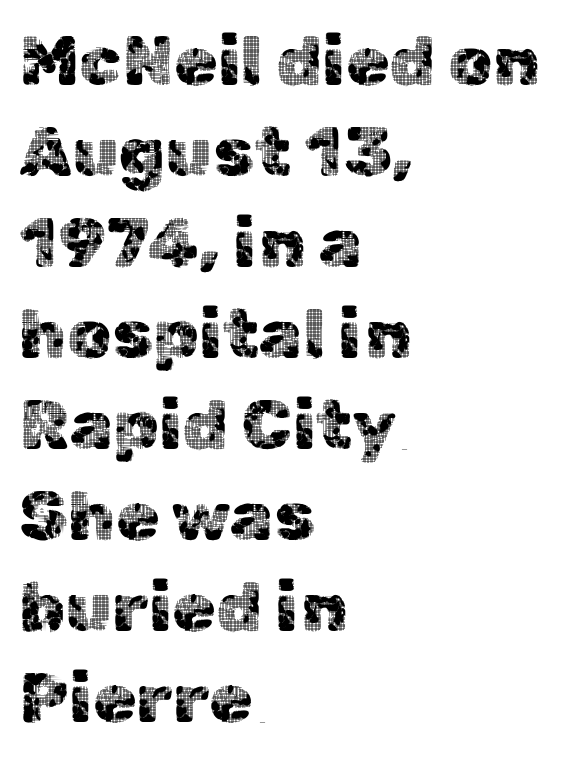
Check where the strokes stop: nothing finishes them off — pure sans. Honestly, there is no underline to notice here at all. Evenly set lines give the paragraph a standard silhouette. The text block is weighted toward the left margin, trailing off unevenly rightward. Looks like regular typesetting: each glyph gets only the width it needs. Upright lettering throughout.
